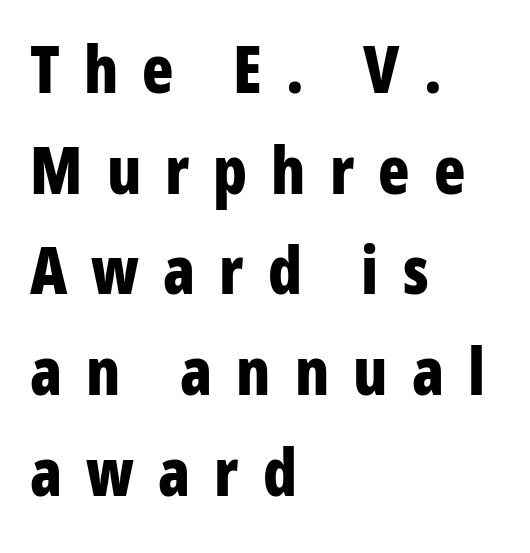
{"serif": "no", "italic": "no", "bold": "yes", "weight": "bold", "width": "condensed", "stroke_contrast": "low", "x_height": "medium", "monospaced": "no", "underline": "no", "align": "left", "line_spacing": "normal", "line_spacing_ratio": 1.55, "letter_spacing": "wide", "letter_spacing_em": 0.37, "glyph_px": 65}
